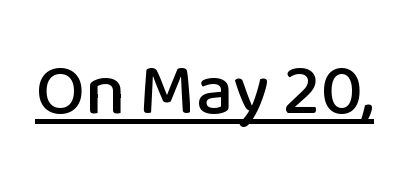
Q: Is the text italic (slanted)? A: No, it is upright.
Q: Is the typeface a serif or a sans-serif typeface? A: Sans-serif.
Q: Is the text underlined? A: Yes.
Q: Is the spacing between letters normal or unusually wide? A: Normal.
Q: Width (condensed, normal, or wide)? A: Normal.
Q: Stroke contrast? A: Low.
Q: x-height? A: Medium.
Q: Monospaced? A: No.
